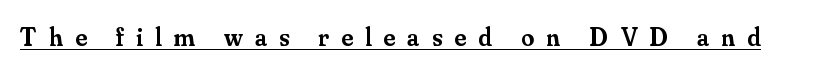
Posture: straight, roman, zero tilt. Students, note that the glyphs here are deliberately spaced far apart. The words here are underlined. Firm but not heavy-handed strokes: this text is semibold.
